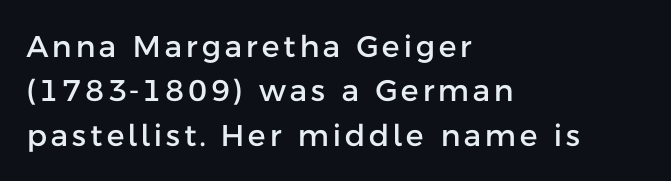
This rendering uses left alignment, leaving the right contour irregular. The line-height multiplier appears to be the usual default. This rendering features lettering with no underline. These lines are composed in type without serifs.
